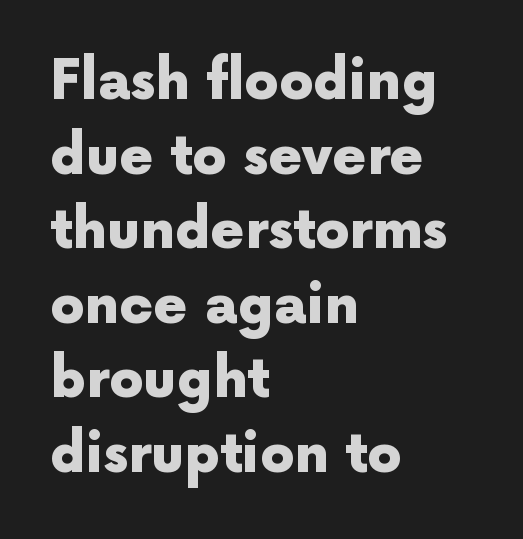
Horizontally, the lines are justified to the leading edge only. A clean baseline with only descenders dipping below it. This is heavy type, rendered in bold. Regarding serifs, this sample does without them. Each letter keeps its own natural width here, so spacing adapts to shape.
